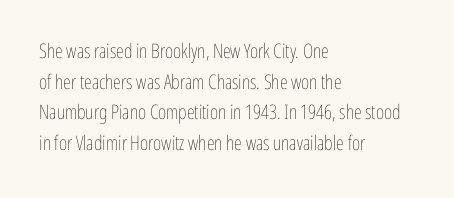
{"italic": "no", "bold": "no", "underline": "no", "align": "left", "line_spacing": "normal", "line_spacing_ratio": 1.53, "letter_spacing": "normal", "letter_spacing_em": 0.0, "glyph_px": 20}
